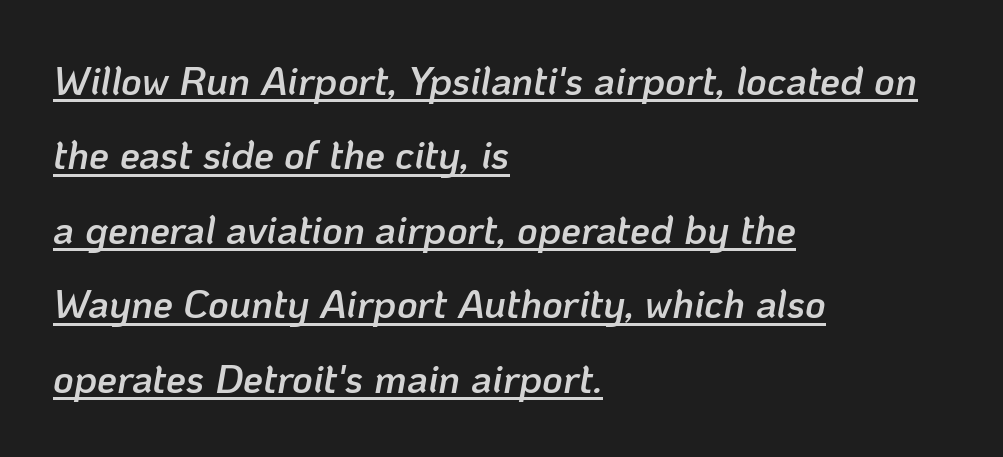
Q: Is the text bold? A: Semi-bold.
Q: Is the text italic (slanted)? A: Yes, it leans right by about 10 degrees.
Q: Is the text underlined? A: Yes.
Q: How is the paragraph aligned? A: Left-aligned.
Q: Is the spacing between letters normal or unusually wide? A: Normal.
Q: Width (condensed, normal, or wide)? A: Normal.
Q: Stroke contrast? A: Low.
Q: x-height? A: Medium.
Q: Monospaced? A: No.
